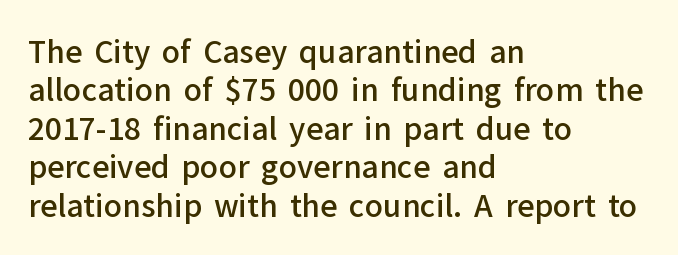
{"serif": "no", "italic": "no", "bold": "semi", "weight": "semibold", "width": "normal", "stroke_contrast": "low", "x_height": "medium", "monospaced": "no", "underline": "no", "align": "left", "line_spacing": "normal", "line_spacing_ratio": 1.28, "letter_spacing": "normal", "letter_spacing_em": 0.0, "glyph_px": 30}
